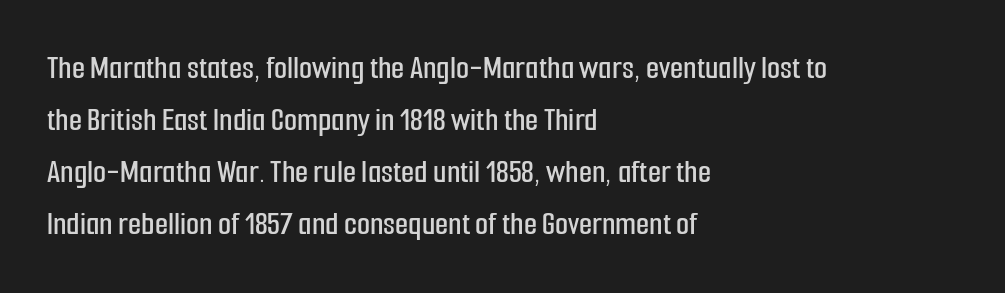
This is roman type, the default non-slanted kind. This sample has the flowing, uneven cadence of proportional lettering. The passage is arranged the way most books set body copy — flush left. Rows of type keep a routine distance in the vertical direction. In terms of letterform style, serifs are entirely absent.
